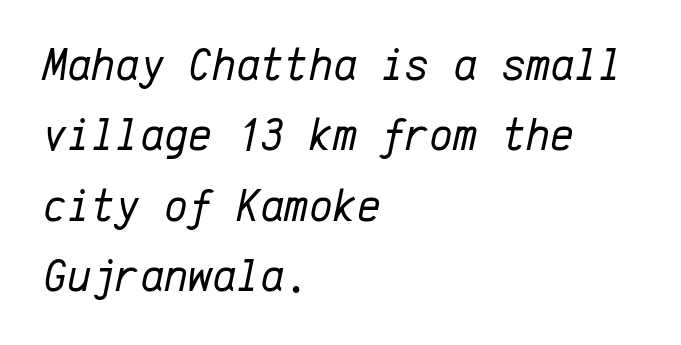
Students, note that the glyphs here touch the page at normal intervals. Stems here are at most as thick as an everyday book face. The specimen reads as italic at a glance. The setting favours the left margin, as ordinary paragraphs usually do.
